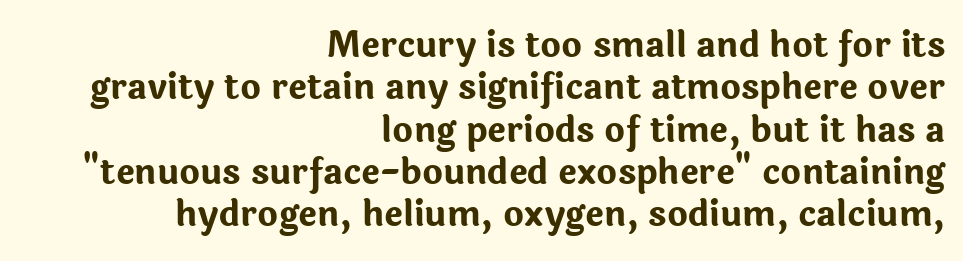
Q: Is the text bold? A: Yes.
Q: Is the text italic (slanted)? A: No, it is upright.
Q: Is the typeface a serif or a sans-serif typeface? A: Sans-serif.
Q: Is the text underlined? A: No.
Q: How is the paragraph aligned? A: Right-aligned.
Q: Is the spacing between letters normal or unusually wide? A: Normal.
Q: Width (condensed, normal, or wide)? A: Normal.
Q: Stroke contrast? A: Low.
Q: x-height? A: Medium.
Q: Monospaced? A: No.
